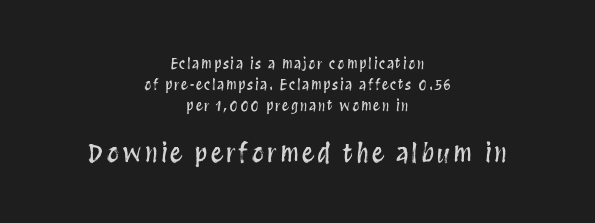
Q: Is the text italic (slanted)? A: No, it is upright.
Q: Is the text underlined? A: No.
Q: How is the paragraph aligned? A: Centered.
Q: Is the spacing between lines tight, normal or loose? A: Normal.
Q: Which block of text is set in a larger size, the first (top) or the second (bottom)? A: The second (bottom) one.
